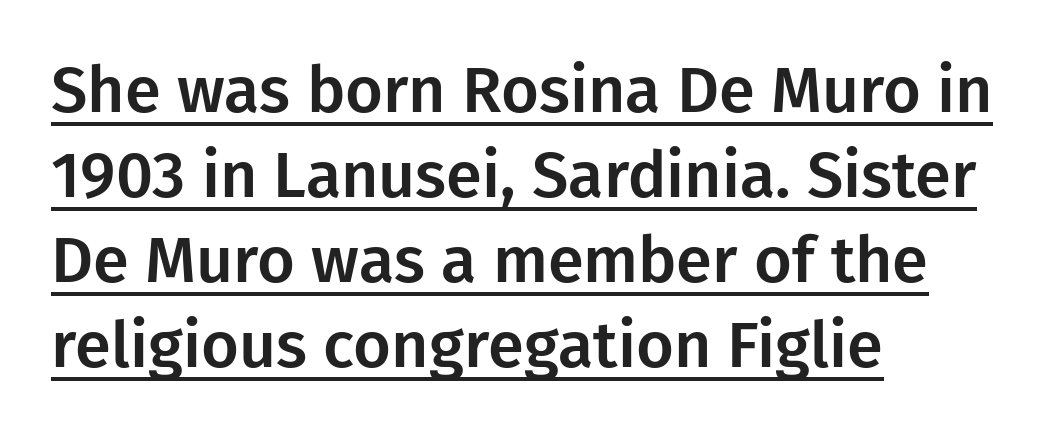
Q: Is the text italic (slanted)? A: No, it is upright.
Q: Is the typeface a serif or a sans-serif typeface? A: Sans-serif.
Q: Is the text underlined? A: Yes.
Q: How is the paragraph aligned? A: Left-aligned.
Q: Is the spacing between letters normal or unusually wide? A: Normal.
Q: Is the spacing between lines tight, normal or loose? A: Normal.
Q: Width (condensed, normal, or wide)? A: Normal.
Q: Stroke contrast? A: Low.
Q: x-height? A: Medium.
Q: Monospaced? A: No.
